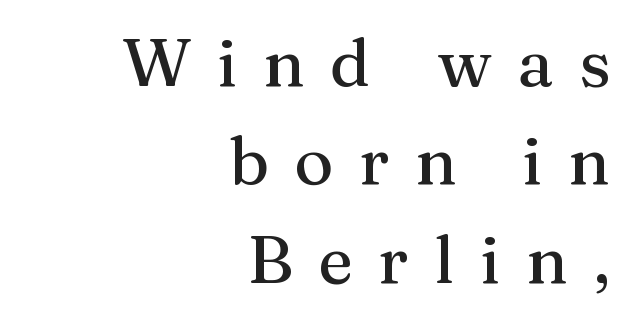
Q: Is the text italic (slanted)? A: No, it is upright.
Q: Is the typeface a serif or a sans-serif typeface? A: Serif.
Q: Is the text underlined? A: No.
Q: How is the paragraph aligned? A: Right-aligned.
Q: Is the spacing between letters normal or unusually wide? A: Unusually wide.
Q: Is the spacing between lines tight, normal or loose? A: Normal.
Q: Width (condensed, normal, or wide)? A: Normal.
Q: Stroke contrast? A: Medium.
Q: x-height? A: Medium.
Q: Monospaced? A: No.
